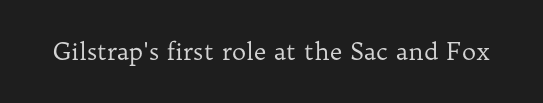
{"italic": "no", "bold": "no", "underline": "no", "letter_spacing": "normal", "letter_spacing_em": 0.0, "glyph_px": 24}
